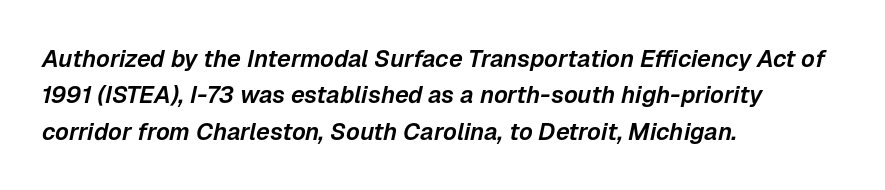
{"italic": "yes", "lean": "right", "slant_degrees": 12, "underline": "no", "align": "left", "line_spacing": "normal", "line_spacing_ratio": 1.52, "letter_spacing": "normal", "letter_spacing_em": 0.0, "glyph_px": 24}
